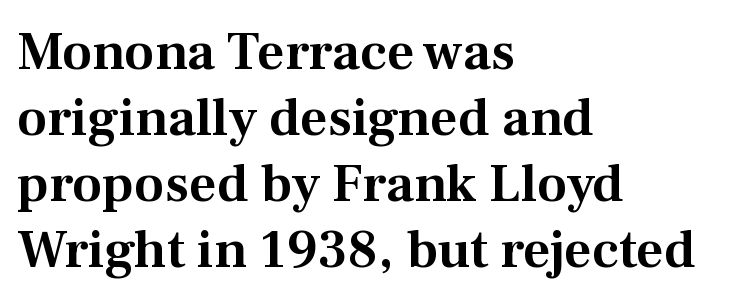
Each letter keeps its own natural width here, so spacing adapts to shape. Every row of glyphs begins at an identical x-position on the left. In terms of letterspacing, this is plain default setting. Quick note: underline off.
